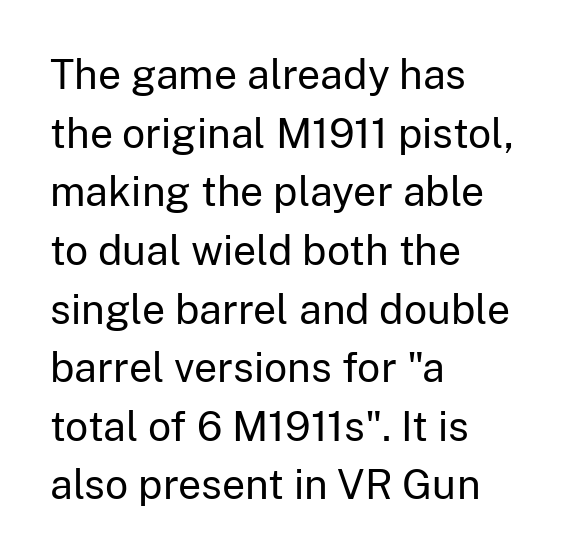
Q: Is the text bold? A: No.
Q: Is the text italic (slanted)? A: No, it is upright.
Q: Is the typeface a serif or a sans-serif typeface? A: Sans-serif.
Q: Is the text underlined? A: No.
Q: How is the paragraph aligned? A: Left-aligned.
Q: Is the spacing between letters normal or unusually wide? A: Normal.
Q: Is the spacing between lines tight, normal or loose? A: Normal.
Q: Width (condensed, normal, or wide)? A: Normal.
Q: Stroke contrast? A: Low.
Q: x-height? A: Medium.
Q: Monospaced? A: No.
